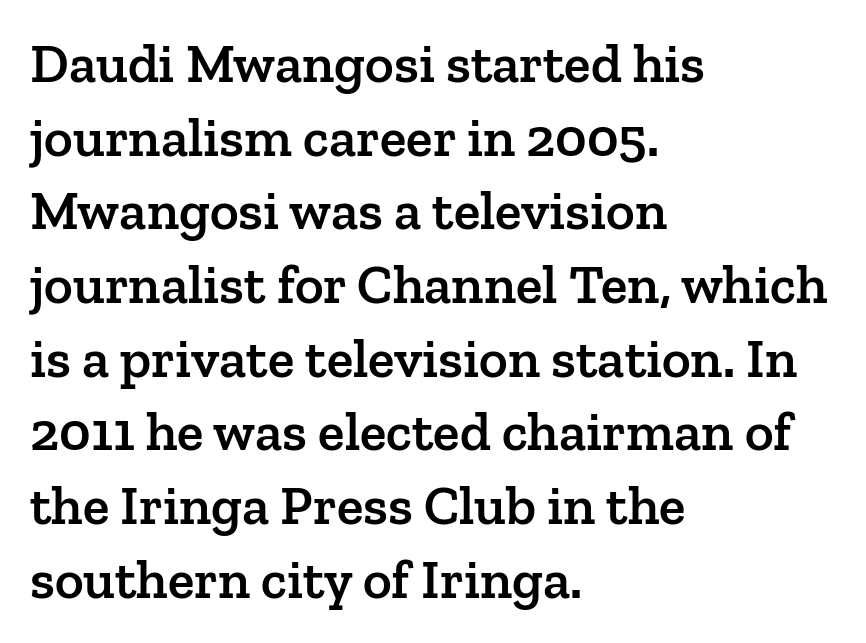
{"serif": "yes", "italic": "no", "bold": "semi", "weight": "semibold", "width": "normal", "stroke_contrast": "low", "x_height": "medium", "monospaced": "no", "underline": "no", "align": "left", "line_spacing": "normal", "line_spacing_ratio": 1.34, "letter_spacing": "normal", "letter_spacing_em": 0.0, "glyph_px": 55}
